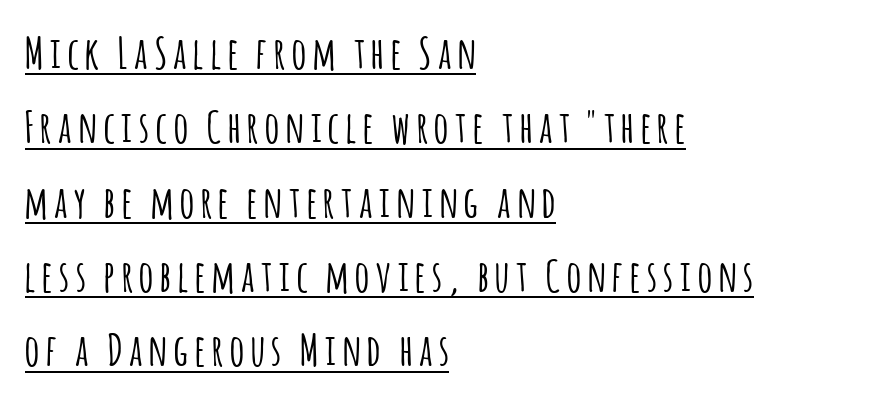
{"serif": "no", "italic": "no", "width": "condensed", "stroke_contrast": "low", "x_height": "large", "monospaced": "no", "underline": "yes", "align": "left", "line_spacing": "normal", "line_spacing_ratio": 1.69, "glyph_px": 44}
